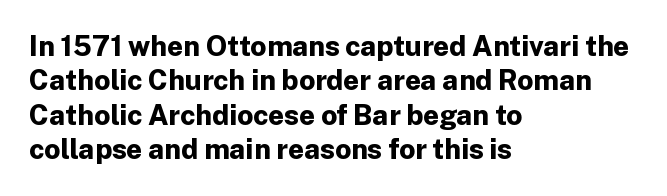
Q: Is the text bold? A: Yes.
Q: Is the text italic (slanted)? A: No, it is upright.
Q: Is the typeface a serif or a sans-serif typeface? A: Sans-serif.
Q: Is the text underlined? A: No.
Q: How is the paragraph aligned? A: Left-aligned.
Q: Is the spacing between letters normal or unusually wide? A: Normal.
Q: Width (condensed, normal, or wide)? A: Normal.
Q: Stroke contrast? A: Low.
Q: x-height? A: Medium.
Q: Monospaced? A: No.
